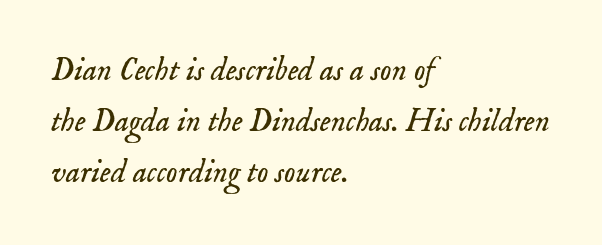
These lines keep a tight, regular rhythm from letter to letter. Spacing verdict: proportional, widths tailored to each character. The glyphs in this specimen are seriffed. The rag falls on the right side of this text block. Vertically, the passage feels balanced, rows spaced as you'd expect.
